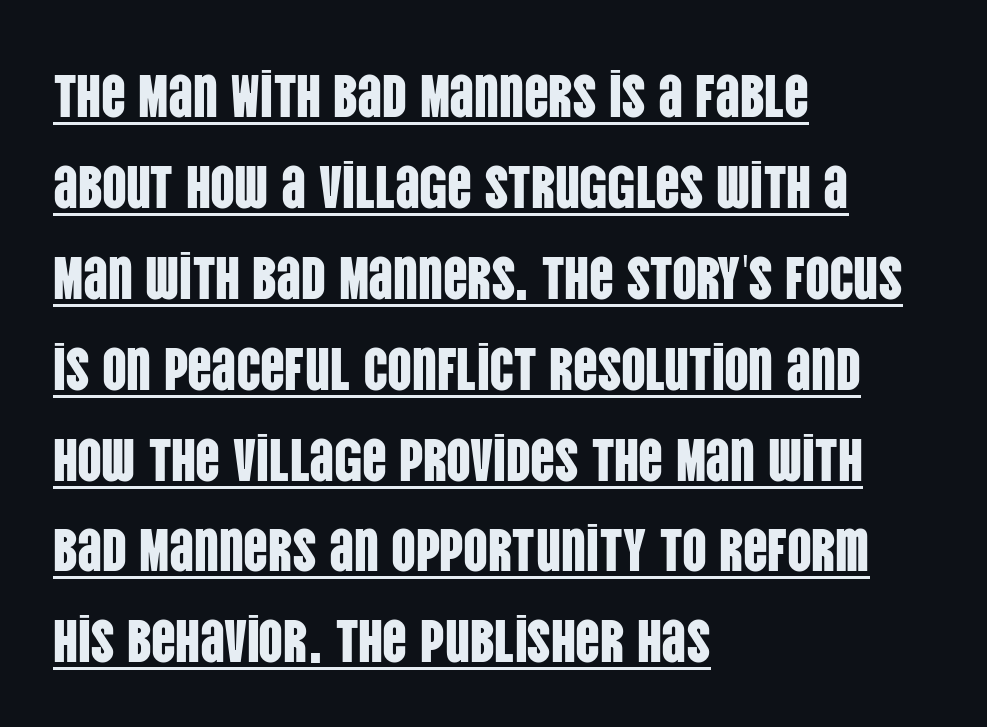
The image shows 61 px condensed sans-serif type, upright; set left-aligned, normal line spacing (1.49x), normal letter spacing, underlined; low stroke contrast and a large x-height.
